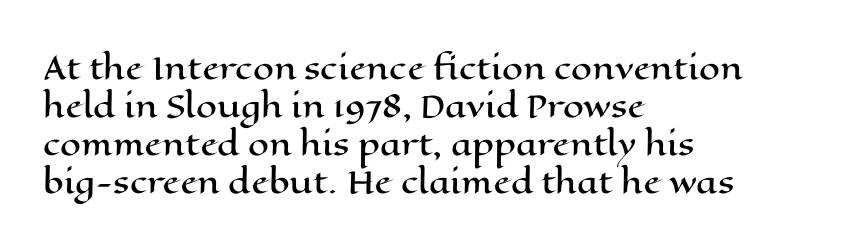
{"italic": "no", "width": "wide", "stroke_contrast": "high", "x_height": "medium", "monospaced": "no", "underline": "no", "align": "left", "line_spacing": "normal", "line_spacing_ratio": 1.27, "letter_spacing": "normal", "letter_spacing_em": 0.0, "glyph_px": 30}
